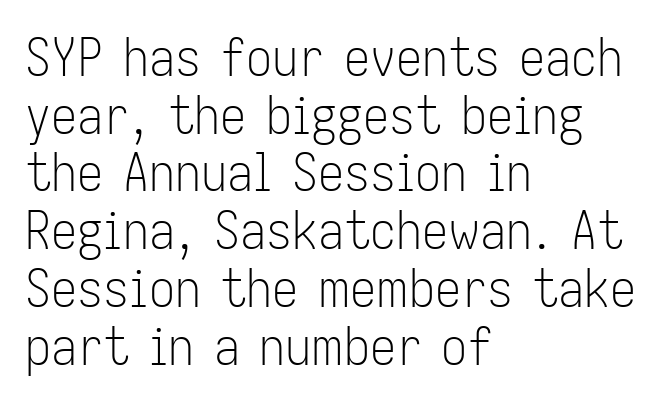
These lines are rendered in a variable-pitch font. Tightly led — the rows are bunched. Stroke mass is kept to a normal reading level or below. The rendering anchors every line to the left-hand side.
